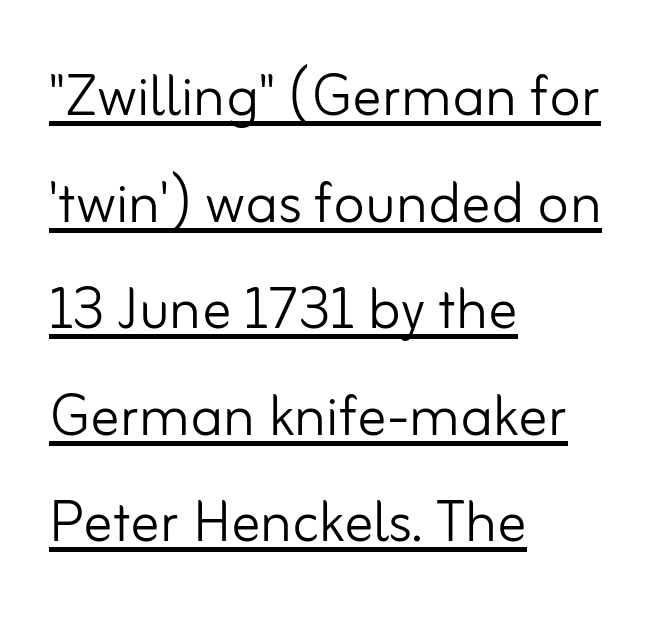
The image shows 73 px light sans-serif type, upright; set left-aligned, normal line spacing (1.46x), normal letter spacing, underlined; low stroke contrast and a small x-height.
